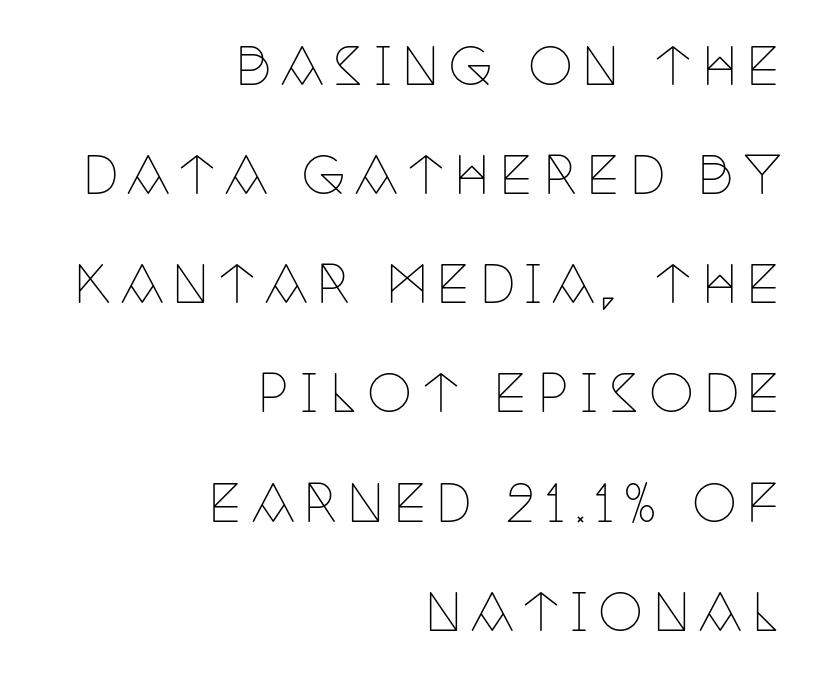
Q: Is the text bold? A: No.
Q: Is the text italic (slanted)? A: No, it is upright.
Q: Is the typeface a serif or a sans-serif typeface? A: Serif.
Q: Is the text underlined? A: No.
Q: How is the paragraph aligned? A: Right-aligned.
Q: Is the spacing between lines tight, normal or loose? A: Loose.
Q: Width (condensed, normal, or wide)? A: Condensed.
Q: Stroke contrast? A: Low.
Q: x-height? A: Large.
Q: Monospaced? A: No.
